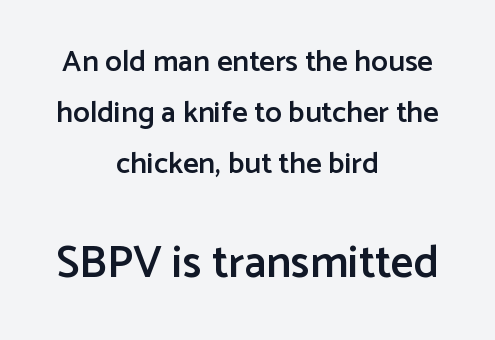
The image shows 45 px semibold sans-serif type, upright; set centered, normal line spacing (1.7x), normal letter spacing, not underlined; the second (bottom) block is 1.5x larger; low stroke contrast and a medium x-height.
